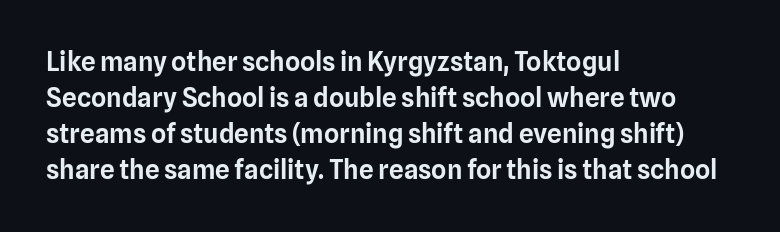
Q: Is the text italic (slanted)? A: No, it is upright.
Q: Is the text underlined? A: No.
Q: How is the paragraph aligned? A: Left-aligned.
Q: Is the spacing between letters normal or unusually wide? A: Normal.
Q: Is the spacing between lines tight, normal or loose? A: Normal.
